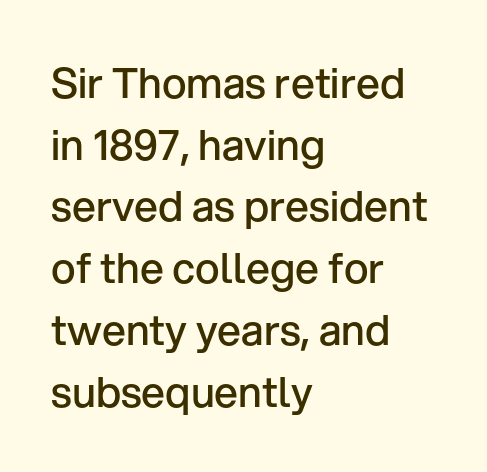
The image shows 42 px semibold sans-serif type, upright; set left-aligned, normal line spacing (1.47x), normal letter spacing, not underlined; low stroke contrast and a medium x-height.
